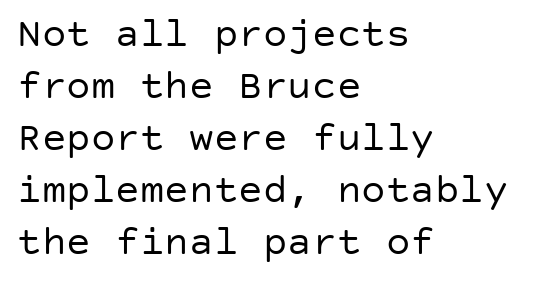
{"serif": "no", "italic": "no", "bold": "no", "weight": "regular", "width": "normal", "stroke_contrast": "low", "x_height": "large", "underline": "no", "align": "left", "line_spacing": "normal", "line_spacing_ratio": 1.27, "letter_spacing": "normal", "letter_spacing_em": 0.0, "glyph_px": 41}
